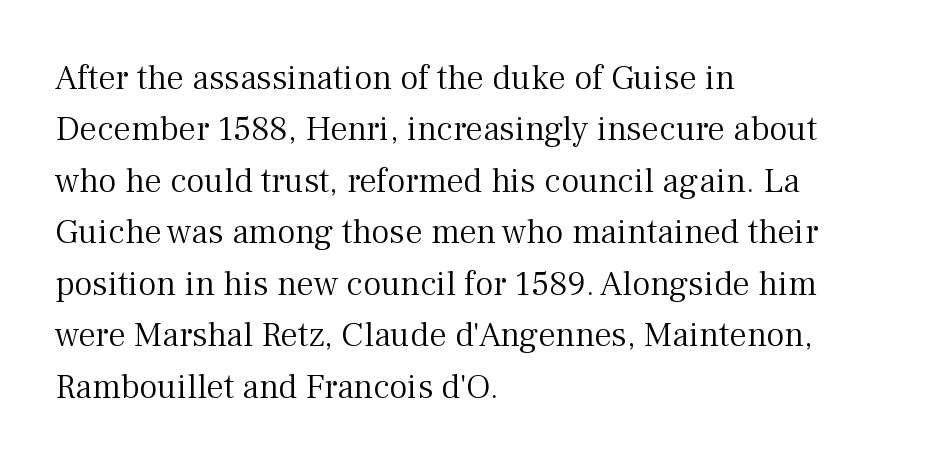
The passage shown is typeset with a serif family. If you drew a ruler down the left edge, every line would touch it. You can tell it's not italic because the verticals are truly vertical. Varying glyph widths throughout — classic text-font behaviour. Vertical stems look standard width or narrower in stroke. In terms of letterspacing, this is plain default setting.
